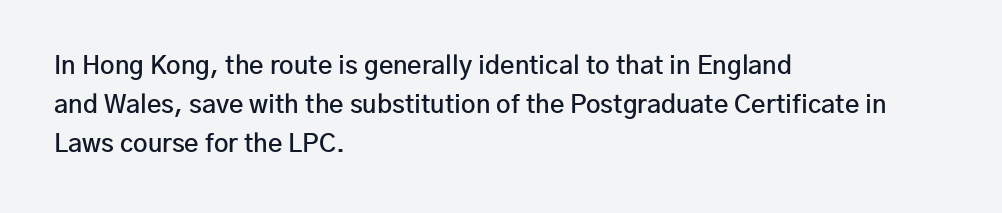
Q: Is the text bold? A: Semi-bold.
Q: Is the text italic (slanted)? A: No, it is upright.
Q: Is the text underlined? A: No.
Q: How is the paragraph aligned? A: Left-aligned.
Q: Is the spacing between letters normal or unusually wide? A: Normal.
Q: Is the spacing between lines tight, normal or loose? A: Normal.
